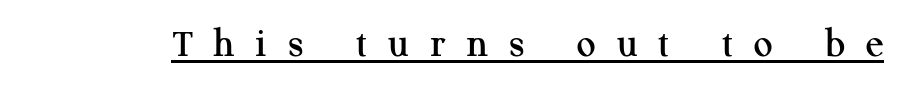
{"serif": "yes", "italic": "no", "width": "normal", "stroke_contrast": "medium", "x_height": "medium", "monospaced": "no", "underline": "yes", "letter_spacing": "wide", "letter_spacing_em": 0.5, "glyph_px": 42}
